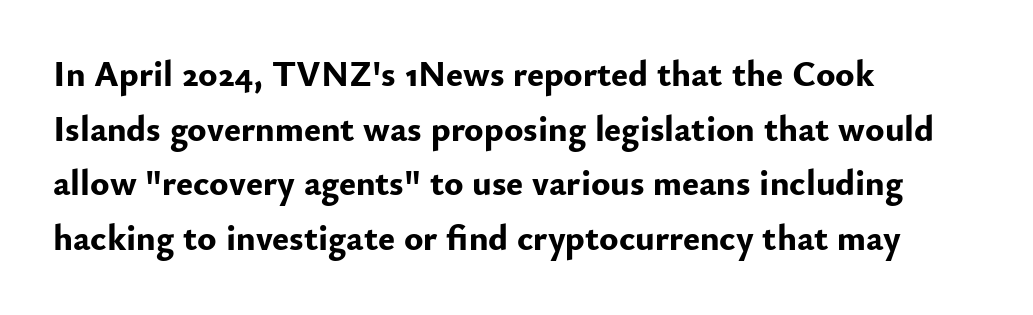
The image shows 36 px bold sans-serif type, upright; set left-aligned, normal line spacing (1.52x), normal letter spacing, not underlined; low stroke contrast and a small x-height.
